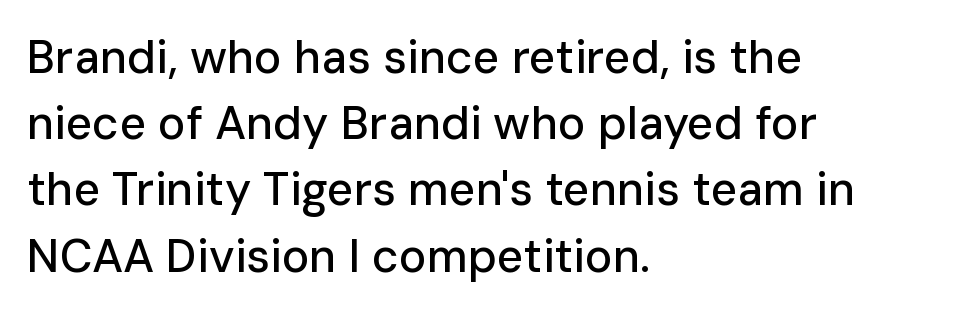
Has an underline been added? It has not. These lines were composed using upright roman letters. A typesetter would call this proportional, since set widths differ per character. This sample is left-justified, so line endings fall wherever the words run out. The rendering shows plain stroke endings on the letterforms — a sans-serif design. These lines keep a tight, regular rhythm from letter to letter.
